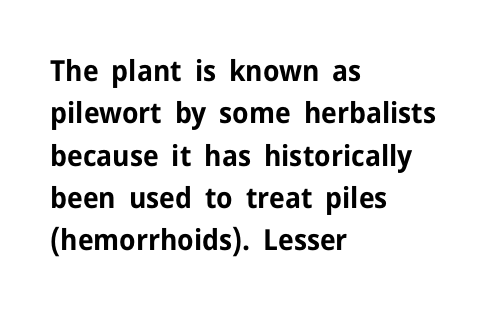
Q: Is the text bold? A: Yes.
Q: Is the text italic (slanted)? A: No, it is upright.
Q: Is the typeface a serif or a sans-serif typeface? A: Sans-serif.
Q: Is the text underlined? A: No.
Q: How is the paragraph aligned? A: Left-aligned.
Q: Is the spacing between letters normal or unusually wide? A: Normal.
Q: Is the spacing between lines tight, normal or loose? A: Normal.
Q: Width (condensed, normal, or wide)? A: Normal.
Q: Stroke contrast? A: Low.
Q: x-height? A: Medium.
Q: Monospaced? A: No.
